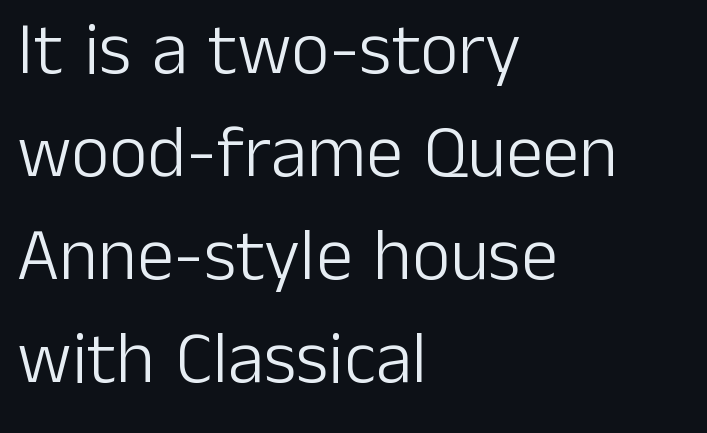
Q: Is the text bold? A: No.
Q: Is the text italic (slanted)? A: No, it is upright.
Q: Is the typeface a serif or a sans-serif typeface? A: Sans-serif.
Q: Is the text underlined? A: No.
Q: How is the paragraph aligned? A: Left-aligned.
Q: Is the spacing between letters normal or unusually wide? A: Normal.
Q: Is the spacing between lines tight, normal or loose? A: Normal.
Q: Width (condensed, normal, or wide)? A: Normal.
Q: Stroke contrast? A: Low.
Q: x-height? A: Medium.
Q: Monospaced? A: No.
